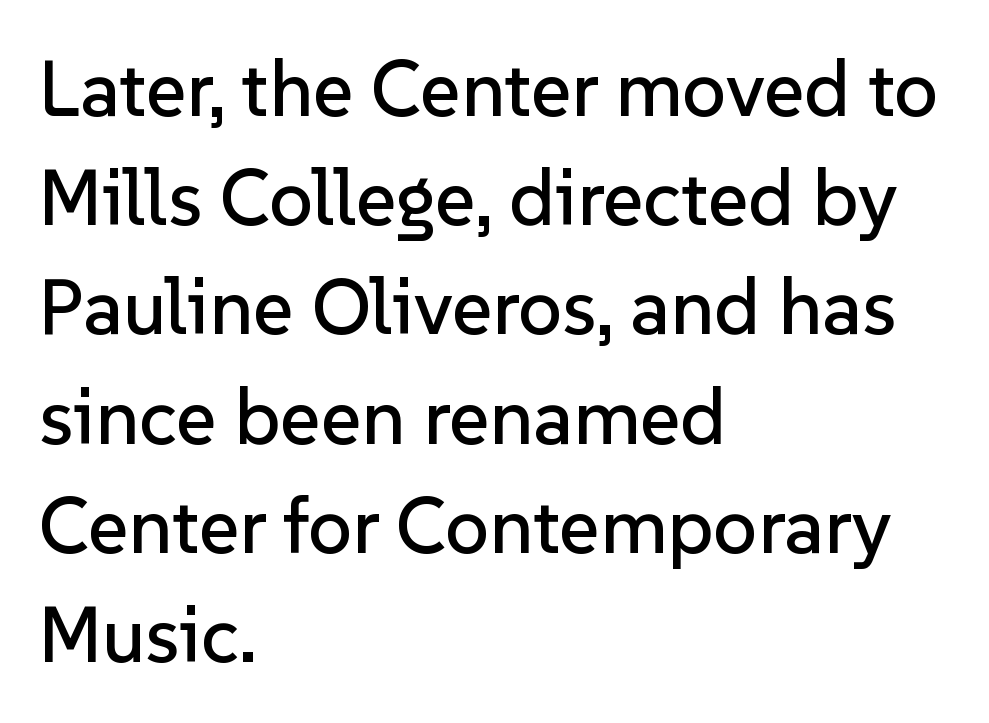
The image shows 78 px sans-serif type, upright; set left-aligned, normal line spacing (1.4x), normal letter spacing, not underlined; low stroke contrast and a medium x-height.
